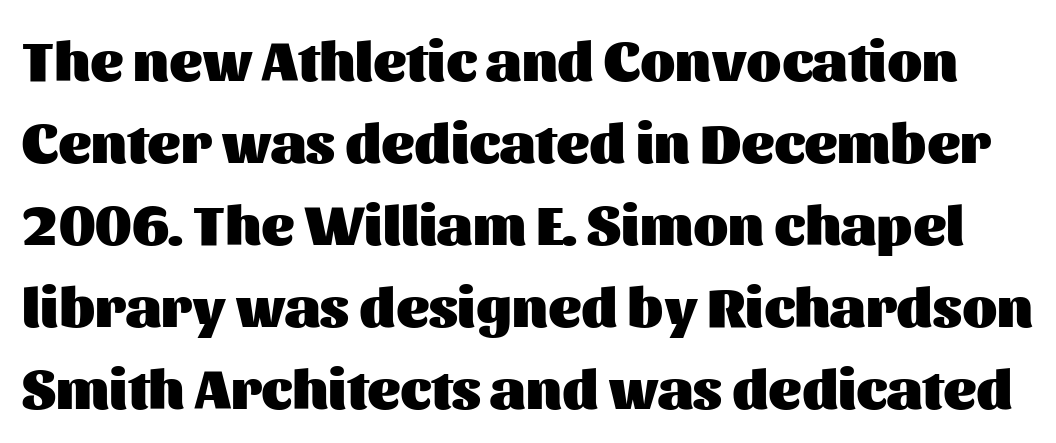
Default kerning and tracking; the words read as compact shapes. The face used here is proportionally spaced, like ordinary book or web type. Any mark beneath the type? The region is blank. What's the leading like? Ordinary, nothing unusual. Plenty of ink on the page — the face is bold. No italicization has been applied; the sample stays upright.
